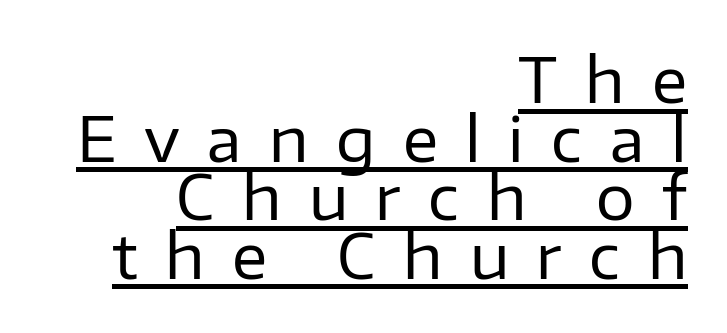
The image shows 61 px regular-weight sans-serif type, upright; set right-aligned, tight line spacing (0.96x), unusually wide letter spacing (+0.45 em), underlined; low stroke contrast and a medium x-height.
